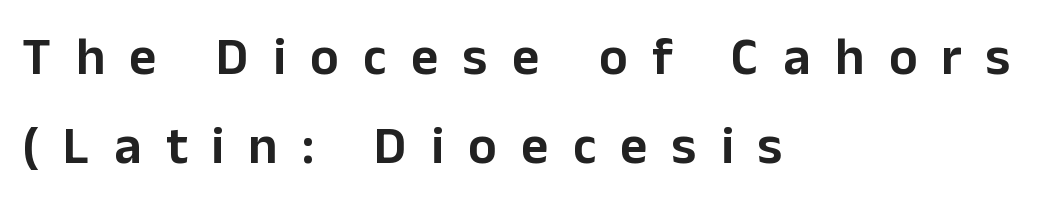
The image shows 53 px sans-serif type, upright; set left-aligned, normal line spacing (1.68x), unusually wide letter spacing (+0.46 em), not underlined; low stroke contrast and a medium x-height.
